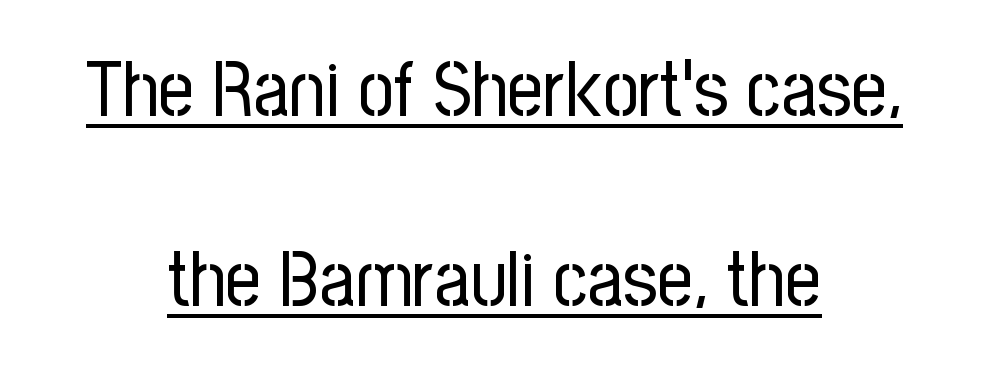
Q: Is the text bold? A: No.
Q: Is the text italic (slanted)? A: No, it is upright.
Q: Is the typeface a serif or a sans-serif typeface? A: Sans-serif.
Q: Is the text underlined? A: Yes.
Q: How is the paragraph aligned? A: Centered.
Q: Is the spacing between letters normal or unusually wide? A: Normal.
Q: Is the spacing between lines tight, normal or loose? A: Loose.
Q: Width (condensed, normal, or wide)? A: Condensed.
Q: Stroke contrast? A: Low.
Q: x-height? A: Medium.
Q: Monospaced? A: No.
